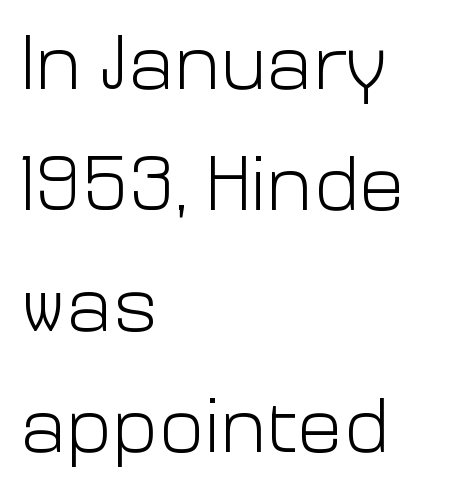
Q: Is the text bold? A: No.
Q: Is the text italic (slanted)? A: No, it is upright.
Q: Is the typeface a serif or a sans-serif typeface? A: Sans-serif.
Q: Is the text underlined? A: No.
Q: How is the paragraph aligned? A: Left-aligned.
Q: Is the spacing between letters normal or unusually wide? A: Normal.
Q: Is the spacing between lines tight, normal or loose? A: Normal.
Q: Width (condensed, normal, or wide)? A: Normal.
Q: Stroke contrast? A: Low.
Q: x-height? A: Medium.
Q: Monospaced? A: No.
